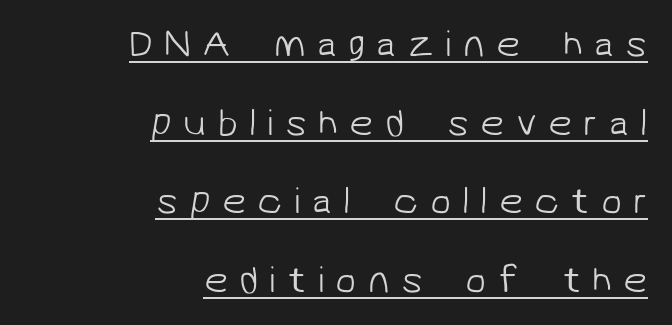
Q: Is the text bold? A: No.
Q: Is the typeface a serif or a sans-serif typeface? A: Sans-serif.
Q: Is the text underlined? A: Yes.
Q: How is the paragraph aligned? A: Right-aligned.
Q: Is the spacing between letters normal or unusually wide? A: Unusually wide.
Q: Is the spacing between lines tight, normal or loose? A: Loose.
Q: Width (condensed, normal, or wide)? A: Normal.
Q: Stroke contrast? A: Low.
Q: x-height? A: Medium.
Q: Monospaced? A: No.
